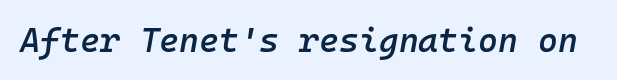
This sample has the even, mechanical cadence of fixed-width lettering. Its strokes are somewhat broadened, the hallmark of semibold type. Here the glyphs are tracked normally, forming tight word shapes. The area under the type is left untouched. Quick note: italic.
